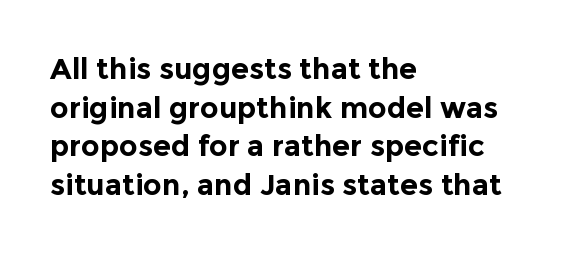
The image shows 29 px bold sans-serif type, upright; set left-aligned, normal line spacing (1.33x), normal letter spacing, not underlined; a medium x-height.
